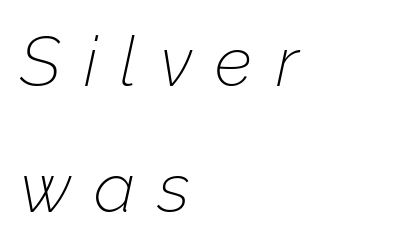
The image shows 70 px thin type, italic (leaning right); set left-aligned, line spacing 1.8x, unusually wide letter spacing (+0.33 em), not underlined; low stroke contrast and a medium x-height.
